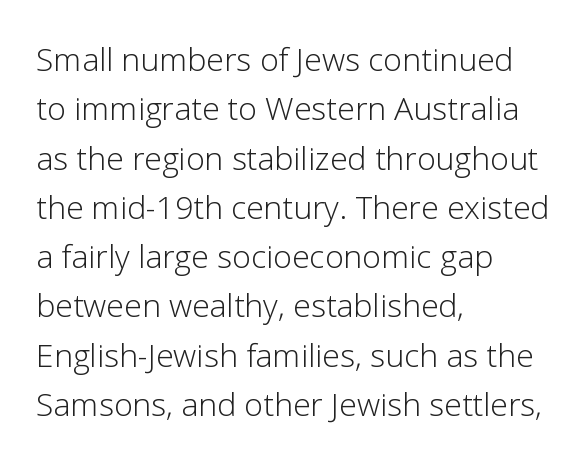
The image shows 32 px light sans-serif type, upright; set left-aligned, normal line spacing (1.54x), normal letter spacing, not underlined; low stroke contrast and a medium x-height.
